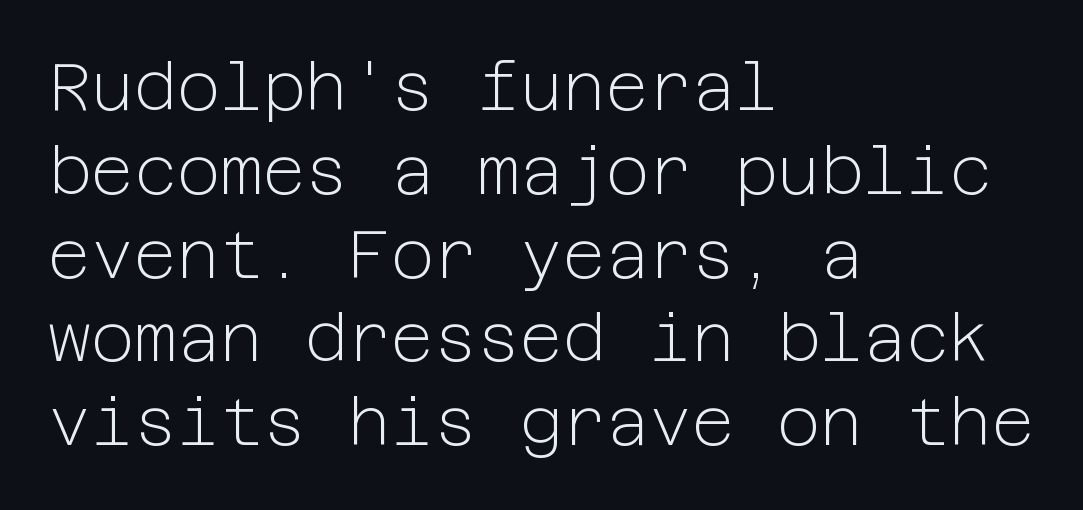
Layout note: lines flush left. This rendering features lettering with no underline. Each word holds together tightly as a unit, with standard inter-letter gaps. Italic? Not at all — the glyphs are vertical. Normally led — the rows are evenly, conventionally spaced. Heaviness? Minimal to ordinary, like unemphasized prose.
